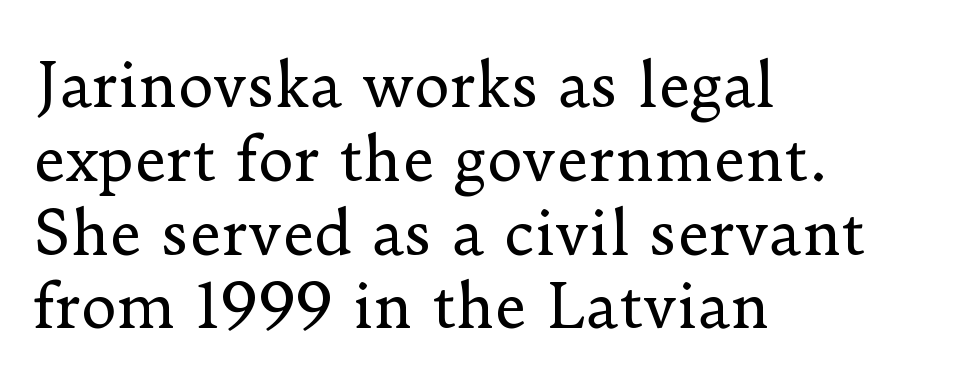
Each letter keeps its own natural width here, so spacing adapts to shape. To sum up the face: it has serifs. The face looks like a standard text weight, possibly lighter. Quick note: underline off.
